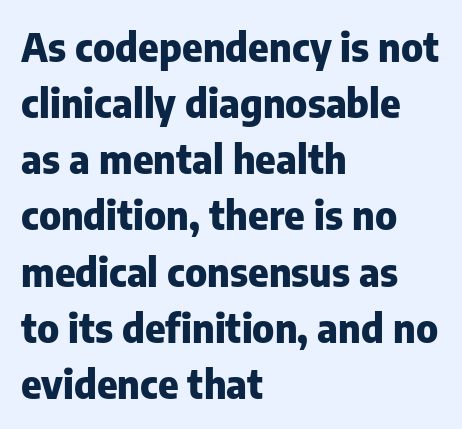
{"serif": "no", "italic": "no", "bold": "yes", "weight": "heavy", "width": "normal", "stroke_contrast": "low", "x_height": "medium", "monospaced": "no", "underline": "no", "align": "left", "line_spacing": "normal", "line_spacing_ratio": 1.44, "letter_spacing": "normal", "letter_spacing_em": 0.0, "glyph_px": 39}
